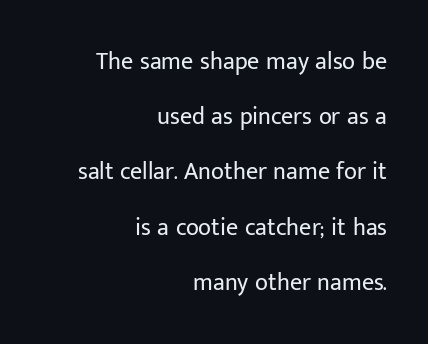
Q: Is the text bold? A: No.
Q: Is the text italic (slanted)? A: No, it is upright.
Q: Is the text underlined? A: No.
Q: How is the paragraph aligned? A: Right-aligned.
Q: Is the spacing between letters normal or unusually wide? A: Normal.
Q: Is the spacing between lines tight, normal or loose? A: Loose.
